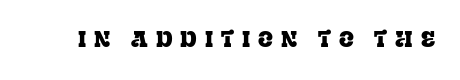
The image shows 22 px text type, upright; set unusually wide letter spacing (+0.36 em), not underlined.
